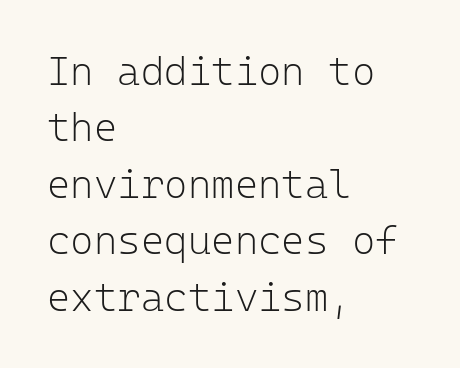
Which margin do the lines hug? The left one — the right edge is uneven. Vertical stems look standard width or narrower in stroke. Students, note that the glyphs here touch the page at normal intervals. Unlike italic type, these characters show no tilt at all.
